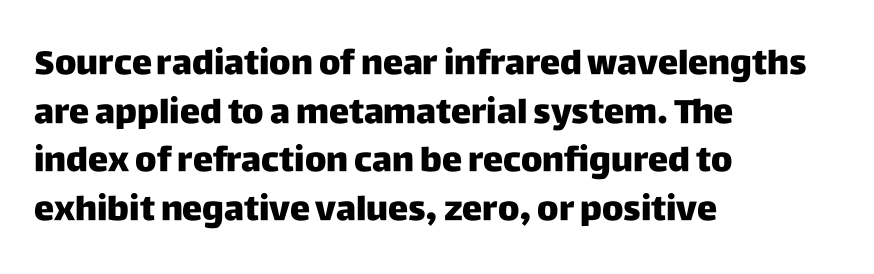
Q: Is the text bold? A: Yes.
Q: Is the text italic (slanted)? A: No, it is upright.
Q: Is the typeface a serif or a sans-serif typeface? A: Sans-serif.
Q: Is the text underlined? A: No.
Q: How is the paragraph aligned? A: Left-aligned.
Q: Is the spacing between letters normal or unusually wide? A: Normal.
Q: Is the spacing between lines tight, normal or loose? A: Normal.
Q: Width (condensed, normal, or wide)? A: Normal.
Q: Stroke contrast? A: Low.
Q: x-height? A: Large.
Q: Monospaced? A: No.
